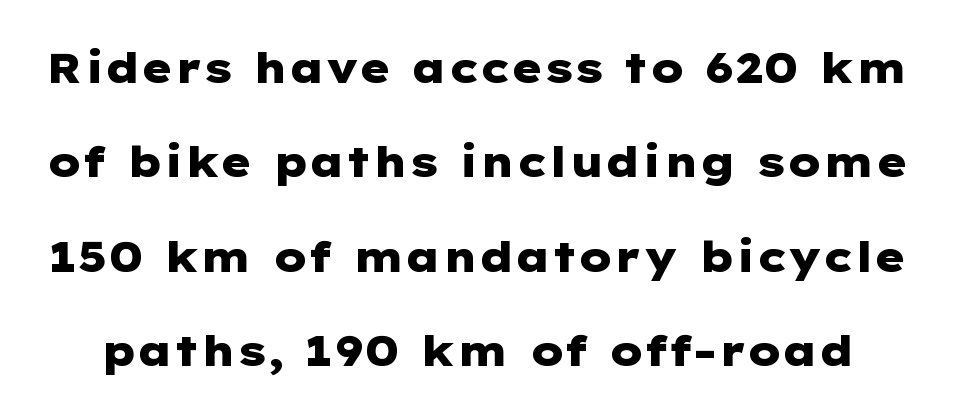
Q: Is the text bold? A: Yes.
Q: Is the text italic (slanted)? A: No, it is upright.
Q: Is the typeface a serif or a sans-serif typeface? A: Sans-serif.
Q: Is the text underlined? A: No.
Q: Is the spacing between letters normal or unusually wide? A: Normal.
Q: Is the spacing between lines tight, normal or loose? A: Loose.
Q: Width (condensed, normal, or wide)? A: Wide.
Q: Stroke contrast? A: Low.
Q: x-height? A: Medium.
